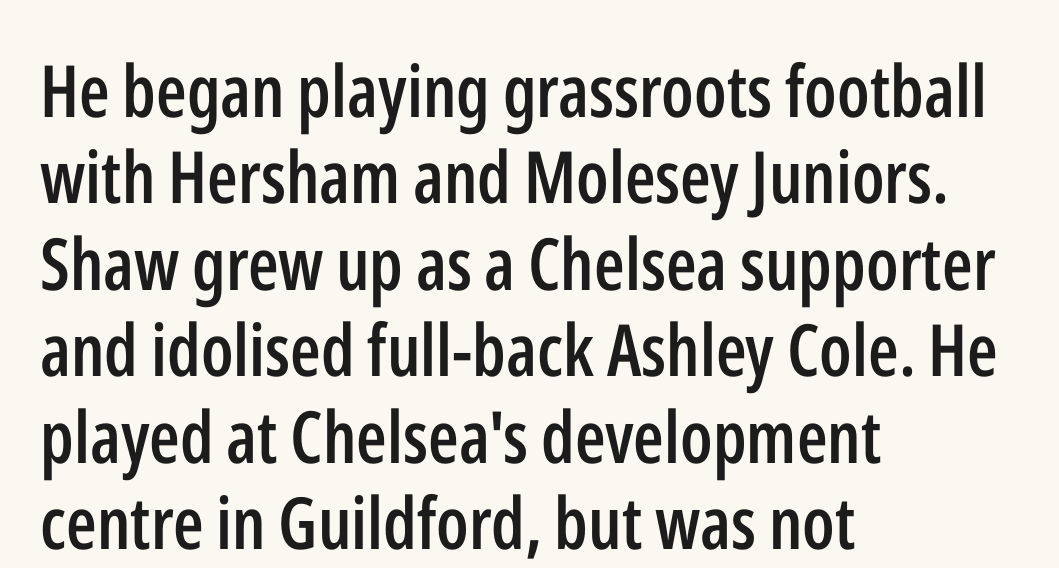
{"serif": "no", "italic": "no", "bold": "semi", "weight": "semibold", "width": "condensed", "stroke_contrast": "low", "x_height": "medium", "monospaced": "no", "underline": "no", "align": "left", "line_spacing_ratio": 1.2, "letter_spacing": "normal", "letter_spacing_em": 0.0, "glyph_px": 72}
